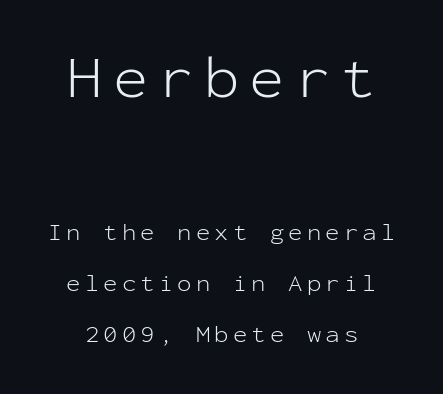
The image shows 59 px light sans-serif type, upright, monospaced; set loose line spacing (2.13x), not underlined; the first (top) block is 2.46x larger; low stroke contrast and a medium x-height.
